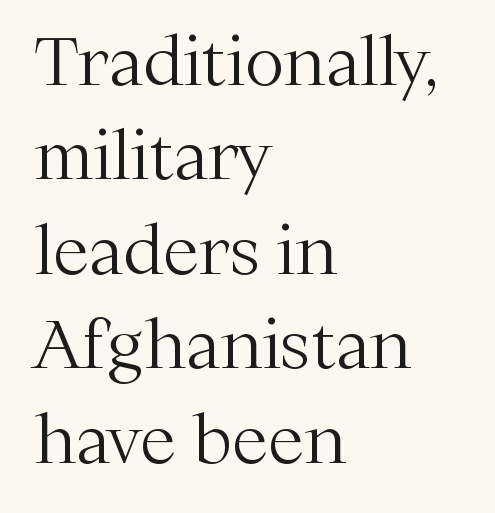
{"serif": "yes", "italic": "no", "bold": "no", "weight": "light", "width": "normal", "stroke_contrast": "medium", "x_height": "medium", "monospaced": "no", "underline": "no", "align": "left", "line_spacing": "normal", "line_spacing_ratio": 1.43, "letter_spacing": "normal", "letter_spacing_em": 0.0, "glyph_px": 66}
